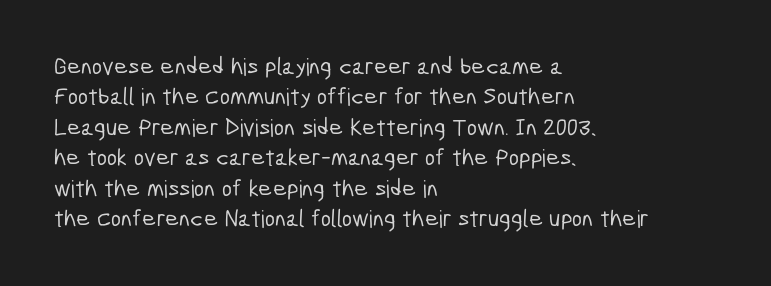
{"underline": "no", "align": "left", "line_spacing": "normal", "line_spacing_ratio": 1.27, "letter_spacing": "normal", "letter_spacing_em": 0.0, "glyph_px": 24}
